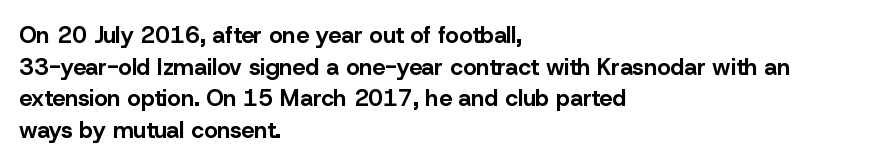
{"italic": "no", "bold": "yes", "underline": "no", "align": "left", "line_spacing": "normal", "line_spacing_ratio": 1.37, "letter_spacing": "normal", "letter_spacing_em": 0.0, "glyph_px": 23}
